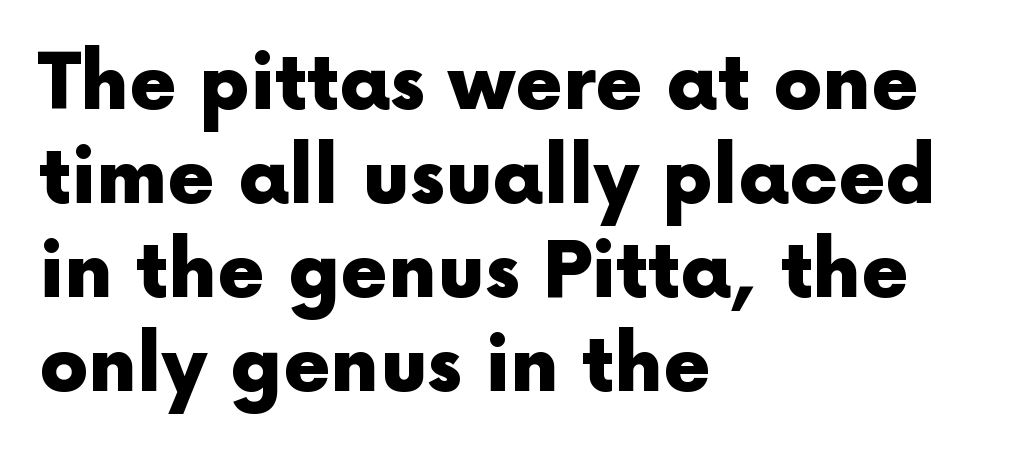
Q: Is the text bold? A: Yes.
Q: Is the text italic (slanted)? A: No, it is upright.
Q: Is the typeface a serif or a sans-serif typeface? A: Sans-serif.
Q: Is the text underlined? A: No.
Q: How is the paragraph aligned? A: Left-aligned.
Q: Is the spacing between letters normal or unusually wide? A: Normal.
Q: Width (condensed, normal, or wide)? A: Normal.
Q: x-height? A: Medium.
Q: Monospaced? A: No.
